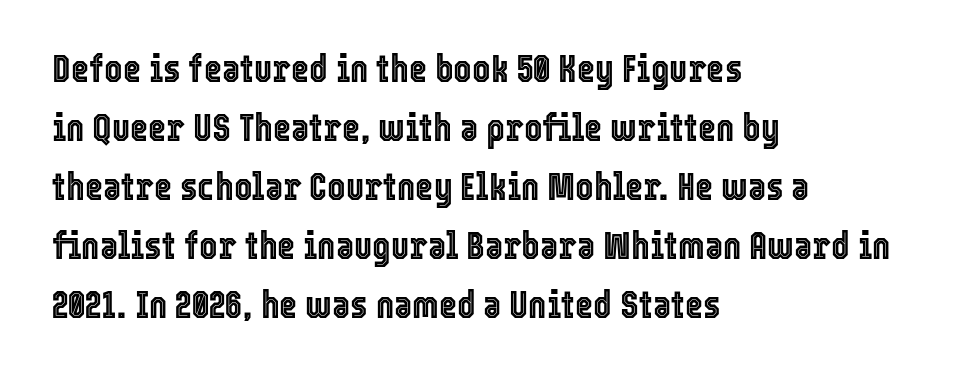
Q: Is the text italic (slanted)? A: No, it is upright.
Q: Is the text underlined? A: No.
Q: How is the paragraph aligned? A: Left-aligned.
Q: Is the spacing between letters normal or unusually wide? A: Normal.
Q: Is the spacing between lines tight, normal or loose? A: Normal.
Q: Width (condensed, normal, or wide)? A: Condensed.
Q: x-height? A: Medium.
Q: Monospaced? A: No.
